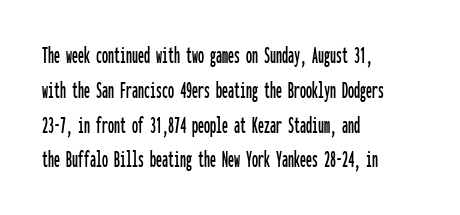
Q: Is the text italic (slanted)? A: No, it is upright.
Q: Is the text underlined? A: No.
Q: How is the paragraph aligned? A: Left-aligned.
Q: Is the spacing between letters normal or unusually wide? A: Normal.
Q: Is the spacing between lines tight, normal or loose? A: Normal.
